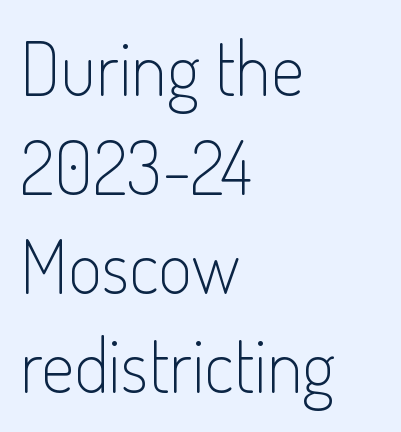
Q: Is the text bold? A: No.
Q: Is the text italic (slanted)? A: No, it is upright.
Q: Is the typeface a serif or a sans-serif typeface? A: Sans-serif.
Q: Is the text underlined? A: No.
Q: How is the paragraph aligned? A: Left-aligned.
Q: Is the spacing between letters normal or unusually wide? A: Normal.
Q: Is the spacing between lines tight, normal or loose? A: Normal.
Q: Width (condensed, normal, or wide)? A: Condensed.
Q: Stroke contrast? A: Low.
Q: x-height? A: Small.
Q: Monospaced? A: No.
